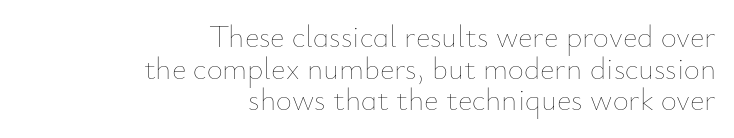
{"italic": "no", "bold": "no", "weight": "thin", "width": "normal", "stroke_contrast": "low", "x_height": "small", "monospaced": "no", "underline": "no", "align": "right", "line_spacing": "tight", "line_spacing_ratio": 1.02, "letter_spacing": "normal", "letter_spacing_em": 0.0, "glyph_px": 31}
